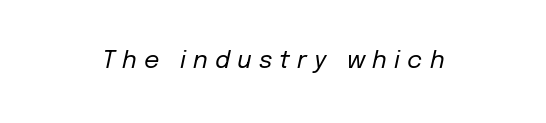
{"italic": "yes", "lean": "right", "slant_degrees": 12, "bold": "no", "underline": "no", "letter_spacing": "wide", "letter_spacing_em": 0.3, "glyph_px": 24}
